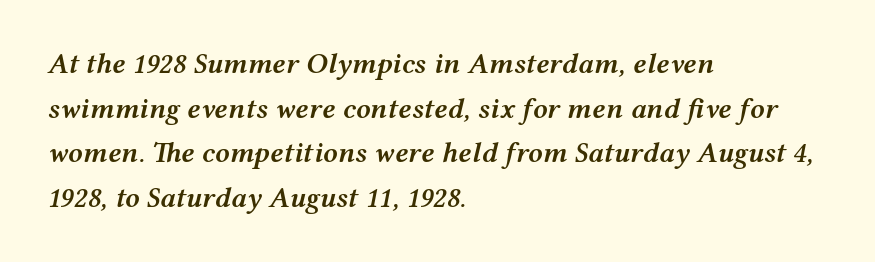
The image shows 29 px semibold, wide type, italic (leaning right); set left-aligned, normal line spacing (1.54x), normal letter spacing, not underlined; medium stroke contrast and a medium x-height.
